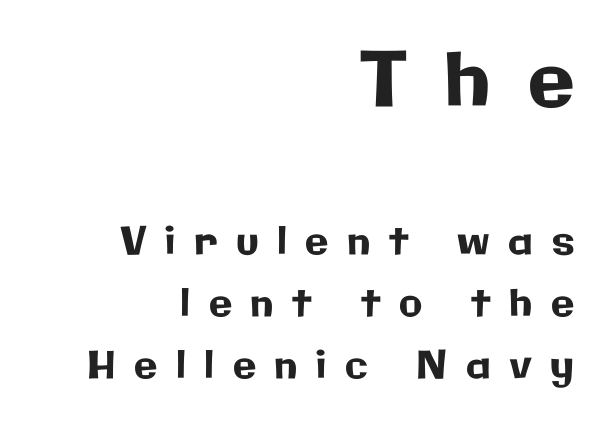
The image shows 76 px sans-serif type, upright; set right-aligned, normal line spacing (1.63x), unusually wide letter spacing (+0.49 em), not underlined; the first (top) block is 2.0x larger; low stroke contrast and a medium x-height.
